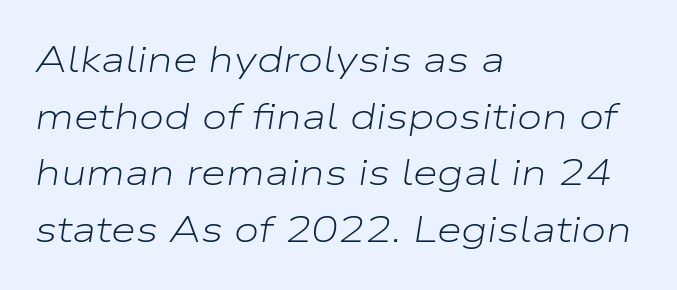
Lines of text with bare space underneath. Reading down the block, your eye returns to a fixed left position each line. Each letter keeps its own natural width here, so spacing adapts to shape. Each stroke keeps to a modest, everyday thickness or less. This rendering leaves character spacing at its baseline value.
